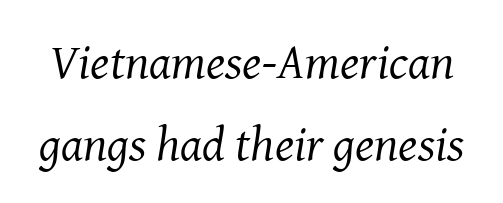
The image shows 49 px regular-weight serif type, italic (leaning right); set normal line spacing (1.68x), normal letter spacing, not underlined; medium stroke contrast and a medium x-height.
